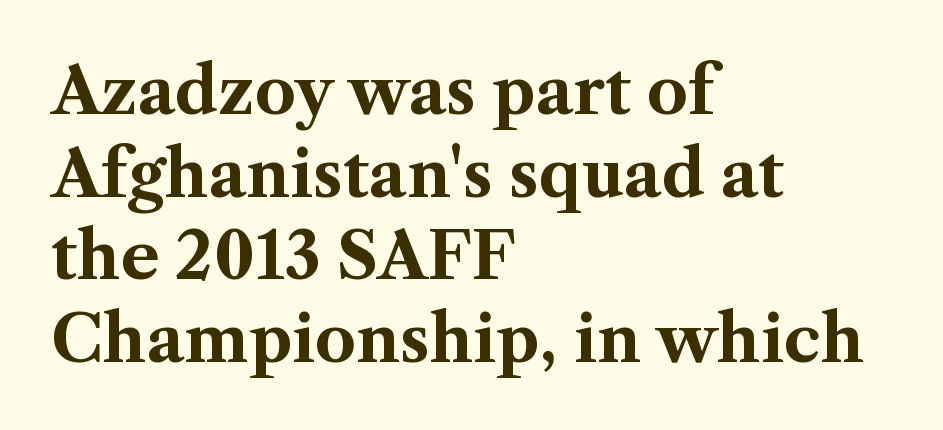
Typesetter's note: full bold, strokes at maximum text heaviness. Nobody drew a line under any word here. Is the block centered? No — it sits flush against the left margin. These lines are rendered in a variable-pitch font.
